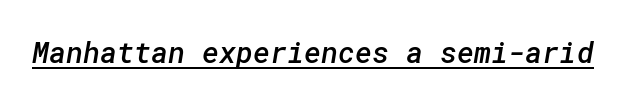
Words appear dense and cohesive because spacing is normal. Typographic density is moderately raised because the face is semibold. Font category for this specimen: sans-serif. This is underlined copy, the kind a proofreader might mark for attention.
